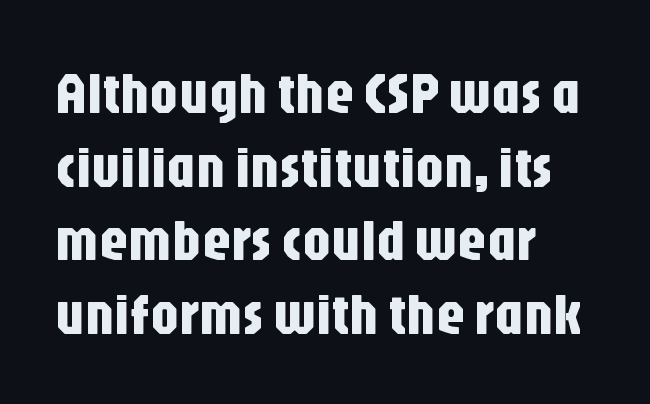
{"serif": "no", "italic": "no", "width": "condensed", "stroke_contrast": "low", "x_height": "large", "monospaced": "no", "underline": "no", "align": "left", "line_spacing": "normal", "line_spacing_ratio": 1.27, "letter_spacing": "normal", "letter_spacing_em": 0.0, "glyph_px": 58}
